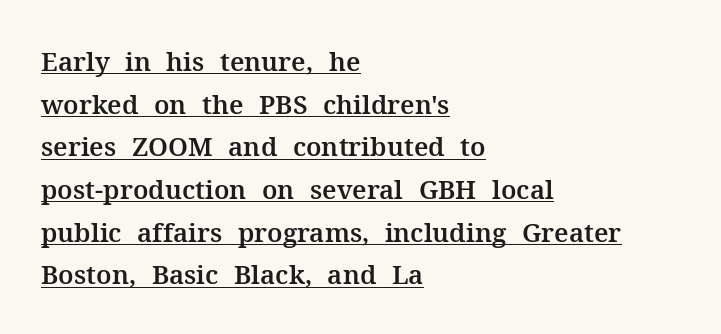
Q: Is the text italic (slanted)? A: No, it is upright.
Q: Is the text underlined? A: Yes.
Q: How is the paragraph aligned? A: Left-aligned.
Q: Is the spacing between letters normal or unusually wide? A: Normal.
Q: Is the spacing between lines tight, normal or loose? A: Normal.
